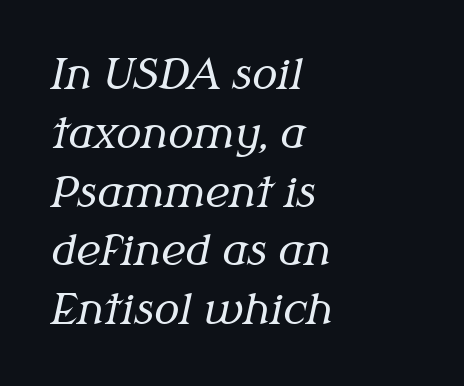
The image shows 42 px regular-weight serif type, italic (leaning right); set left-aligned, normal line spacing (1.4x), normal letter spacing, not underlined; medium stroke contrast and a medium x-height.
